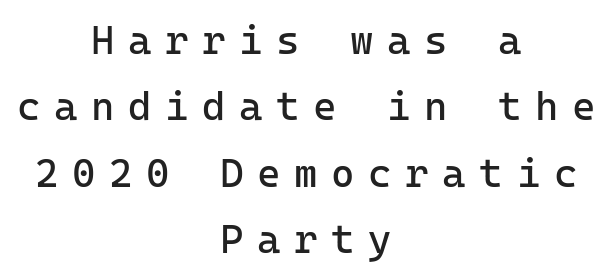
{"serif": "no", "italic": "no", "bold": "no", "weight": "regular", "width": "normal", "stroke_contrast": "low", "x_height": "medium", "monospaced": "yes", "underline": "no", "align": "center", "line_spacing": "normal", "line_spacing_ratio": 1.66, "letter_spacing": "wide", "letter_spacing_em": 0.34, "glyph_px": 40}
